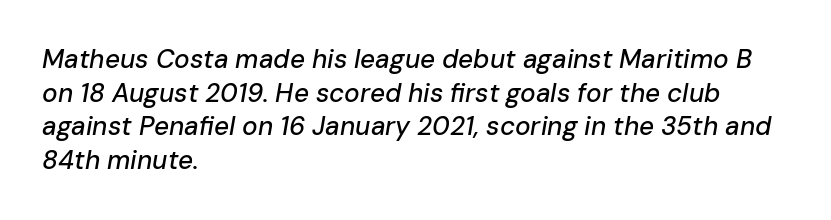
The image shows 26 px text type, italic (leaning right); set left-aligned, normal line spacing (1.29x), normal letter spacing, not underlined.
